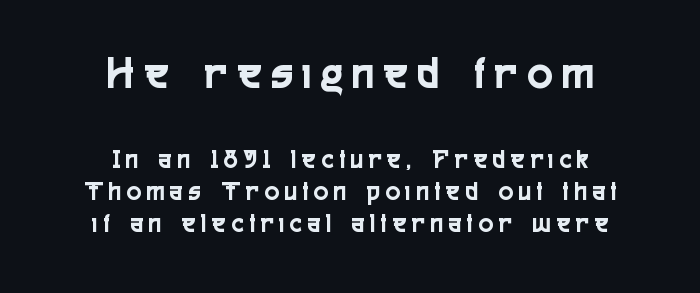
The image shows 47 px condensed sans-serif type, upright; set centered, line spacing 1.19x, unusually wide letter spacing (+0.22 em), not underlined; the first (top) block is 1.74x larger; a medium x-height.
